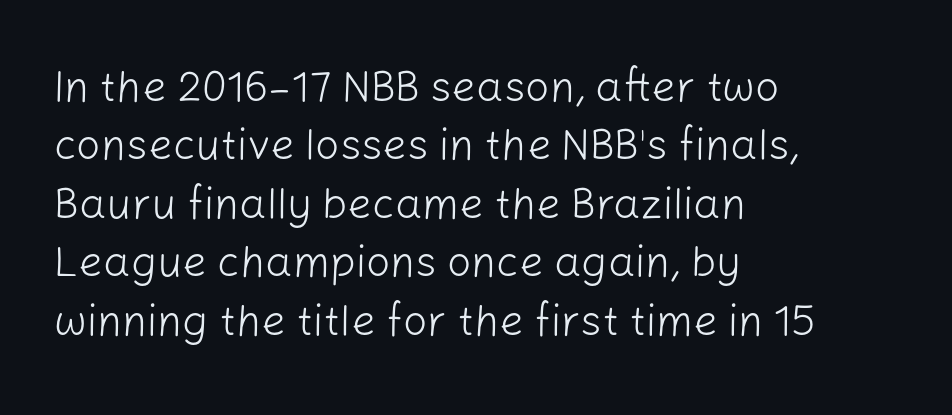
The image shows 43 px light sans-serif type, upright; set left-aligned, normal line spacing (1.36x), normal letter spacing, not underlined; low stroke contrast and a medium x-height.
